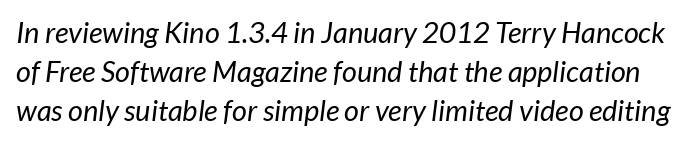
The image shows 29 px regular-weight sans-serif type; set normal line spacing (1.35x), normal letter spacing, not underlined; low stroke contrast and a medium x-height.
